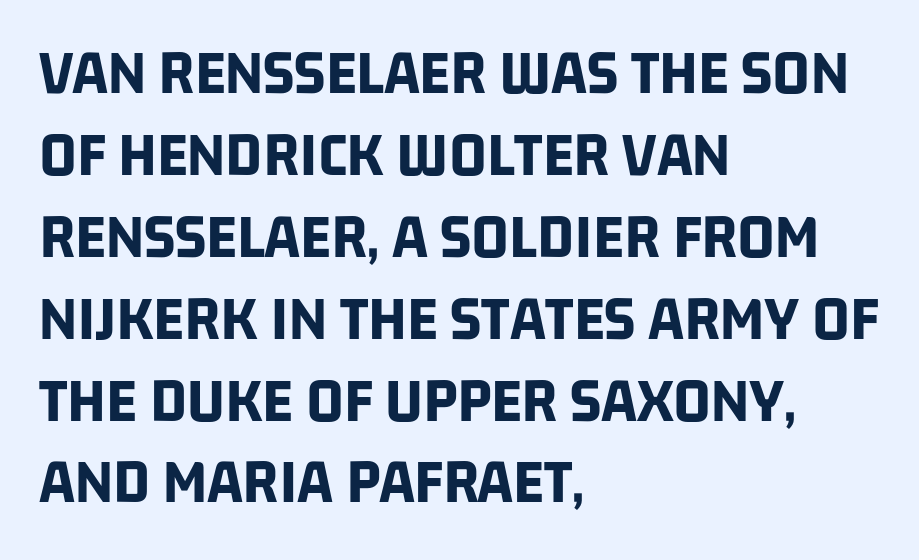
Regarding serifs, this sample does without them. A typesetter would call this proportional, since set widths differ per character. Students, note that the glyphs here touch the page at normal intervals. All the whitespace from short lines collects on the right. The designer left line spacing at the default. The sample has been set heavy, in full bold.
